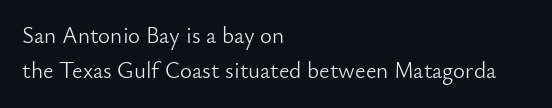
Q: Is the text bold? A: No.
Q: Is the text italic (slanted)? A: No, it is upright.
Q: Is the text underlined? A: No.
Q: How is the paragraph aligned? A: Left-aligned.
Q: Is the spacing between letters normal or unusually wide? A: Normal.
Q: Is the spacing between lines tight, normal or loose? A: Normal.
